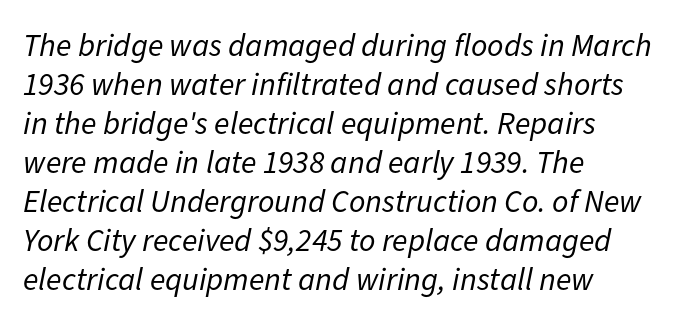
The gaps between neighbouring characters are ordinary and unremarkable. These lines are rendered in a variable-pitch font. This sample uses an oblique cut, with every glyph tilted off the vertical. Left-aligned paragraph, ragged on the right. Unmarked baselines from the first word to the last.
